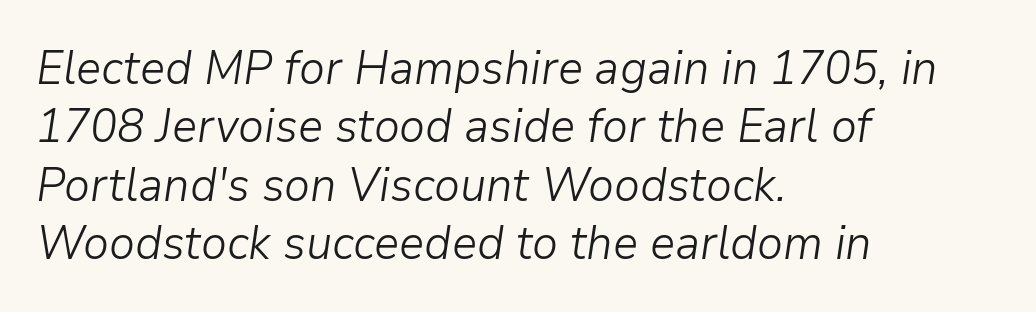
The image shows 47 px light type, italic (leaning right); set left-aligned, line spacing 1.24x, normal letter spacing, not underlined; low stroke contrast and a medium x-height.
